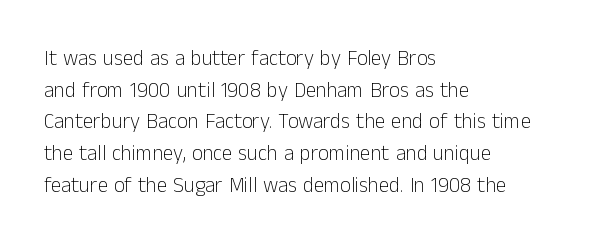
Q: Is the text bold? A: No.
Q: Is the text italic (slanted)? A: No, it is upright.
Q: Is the text underlined? A: No.
Q: How is the paragraph aligned? A: Left-aligned.
Q: Is the spacing between letters normal or unusually wide? A: Normal.
Q: Is the spacing between lines tight, normal or loose? A: Normal.
